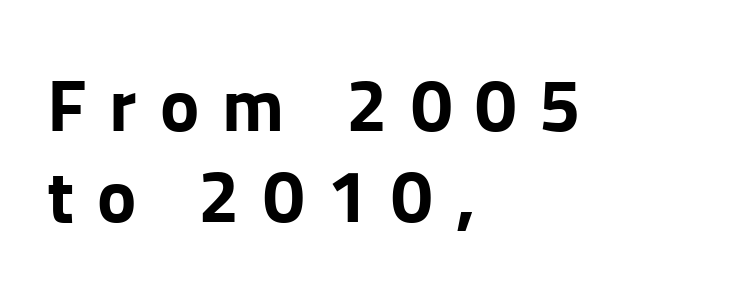
The image shows 74 px bold sans-serif type, upright; set left-aligned, line spacing 1.23x, unusually wide letter spacing (+0.31 em), not underlined; low stroke contrast and a medium x-height.
